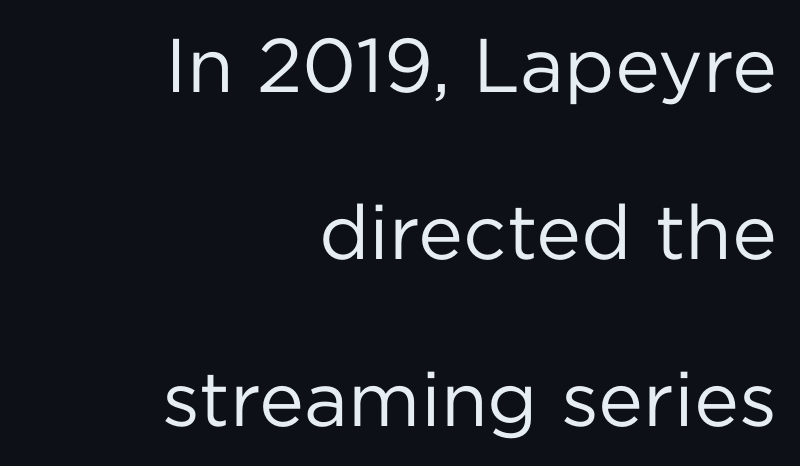
The image shows 76 px regular-weight sans-serif type, upright; set right-aligned, loose line spacing (2.2x), normal letter spacing, not underlined; low stroke contrast and a medium x-height.
